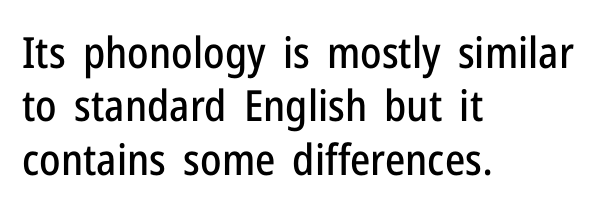
Lines of text with bare space underneath. No feet cap the strokes, marking this as sans-serif type. You could call the tracking neutral — neither tight nor loose. The compositor pushed each line to the left boundary. The letters advance in unequal steps, a hallmark of proportional type. A roman cut, with each character standing at attention.
